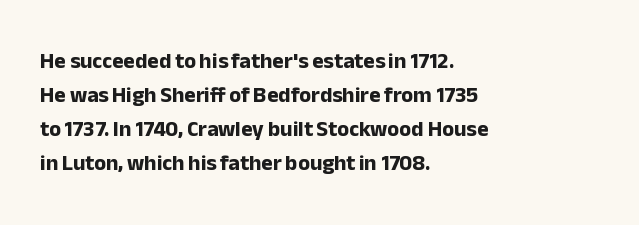
Q: Is the text bold? A: Yes.
Q: Is the text italic (slanted)? A: No, it is upright.
Q: Is the text underlined? A: No.
Q: How is the paragraph aligned? A: Left-aligned.
Q: Is the spacing between letters normal or unusually wide? A: Normal.
Q: Is the spacing between lines tight, normal or loose? A: Normal.
